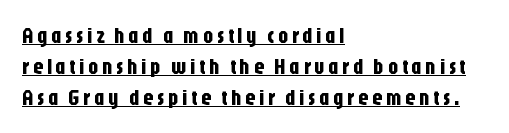
Compared with typical paragraphs, the rows here are spaced about the same. Horizontal alignment here is leftward, the default for most running prose. Somebody hit Ctrl+U on this one — the words are underlined. You can tell it's not italic because the verticals are truly vertical.
